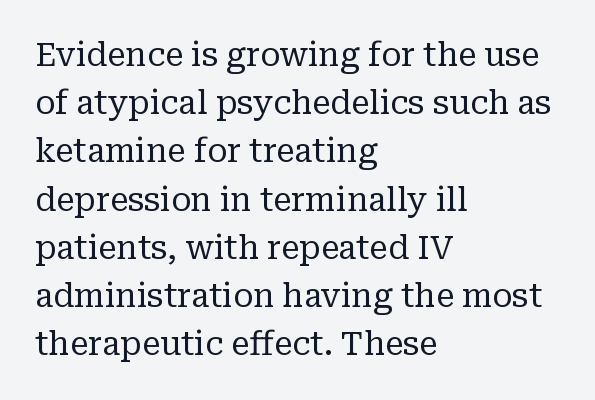
{"serif": "yes", "italic": "no", "bold": "no", "weight": "regular", "width": "normal", "stroke_contrast": "low", "x_height": "medium", "monospaced": "no", "underline": "no", "align": "left", "line_spacing": "normal", "line_spacing_ratio": 1.46, "letter_spacing": "normal", "letter_spacing_em": 0.0, "glyph_px": 33}
